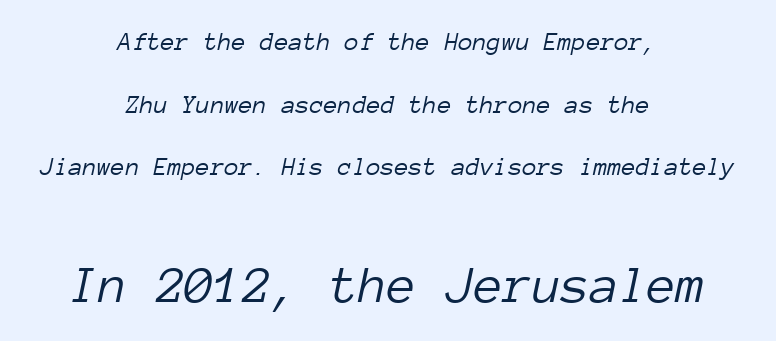
The image shows 53 px light type, italic (leaning right), monospaced; set centered, loose line spacing (2.41x), normal letter spacing, not underlined; the second (bottom) block is 2.04x larger; low stroke contrast and a medium x-height.
